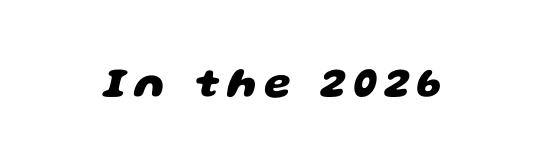
The letters advance in unequal steps, a hallmark of proportional type. A dark, heavy texture on the line: the type is bold. A bare baseline throughout the passage. A typesetter would label this face a sans.
